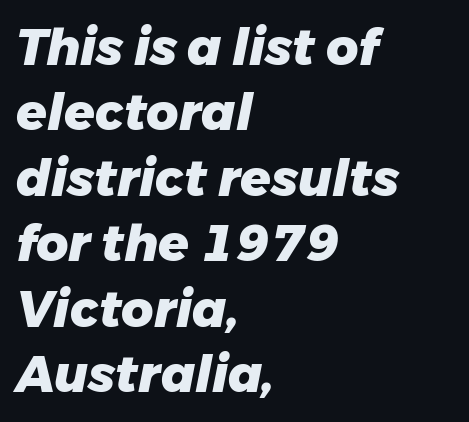
{"italic": "yes", "lean": "right", "slant_degrees": 11, "bold": "yes", "weight": "heavy", "width": "normal", "stroke_contrast": "low", "x_height": "medium", "monospaced": "no", "underline": "no", "align": "left", "line_spacing": "normal", "line_spacing_ratio": 1.31, "letter_spacing": "normal", "letter_spacing_em": 0.0, "glyph_px": 50}
